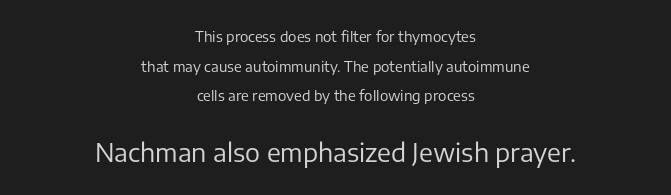
{"italic": "no", "bold": "no", "underline": "no", "align": "center", "line_spacing": "loose", "line_spacing_ratio": 2.11, "letter_spacing": "normal", "letter_spacing_em": 0.0, "larger_block": "second", "size_ratio": 1.79, "glyph_px": 25}
